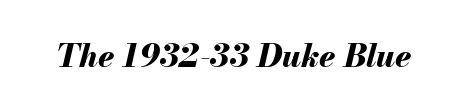
The image shows 32 px bold type, italic (leaning right); set normal letter spacing, not underlined; medium stroke contrast and a small x-height.
